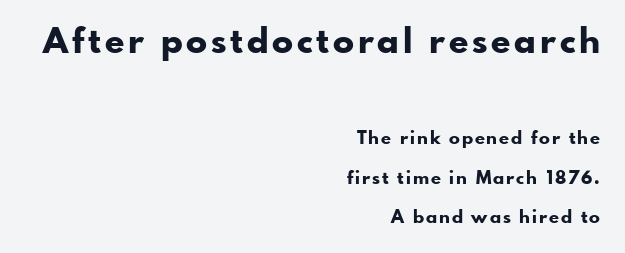
{"serif": "no", "italic": "no", "bold": "yes", "weight": "bold", "width": "normal", "stroke_contrast": "low", "x_height": "small", "monospaced": "no", "underline": "no", "align": "right", "line_spacing": "loose", "line_spacing_ratio": 2.18, "larger_block": "first", "size_ratio": 1.94, "glyph_px": 35}
